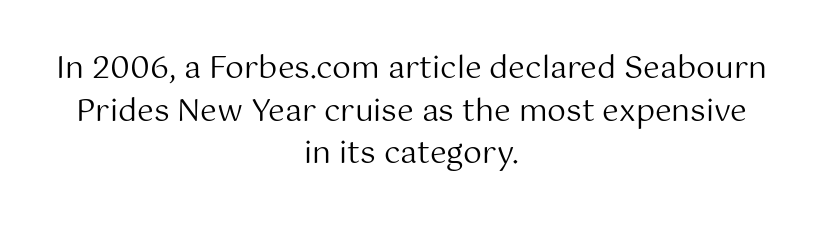
The compositor balanced each line on the midline. Default kerning and tracking; the words read as compact shapes. Character widths vary here, with narrow letters taking less room than wide ones. The font family rendered here belongs to the sans-serif group. Summary of weight: not heavy and not bold. Clear beneath every line of the passage.
